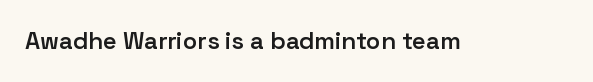
Quick note: underline off. Rendered with straight, roman letterforms. Each word holds together tightly as a unit, with standard inter-letter gaps. Slightly chunky letters — semibold, I'd say, not full bold.
